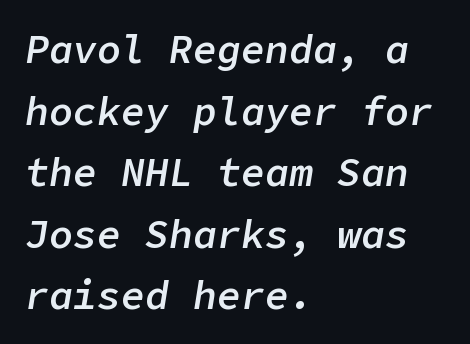
Q: Is the text bold? A: Semi-bold.
Q: Is the text italic (slanted)? A: Yes, it leans right by about 9 degrees.
Q: Is the text underlined? A: No.
Q: How is the paragraph aligned? A: Left-aligned.
Q: Is the spacing between letters normal or unusually wide? A: Normal.
Q: Is the spacing between lines tight, normal or loose? A: Normal.
Q: Width (condensed, normal, or wide)? A: Normal.
Q: Stroke contrast? A: Low.
Q: x-height? A: Medium.
